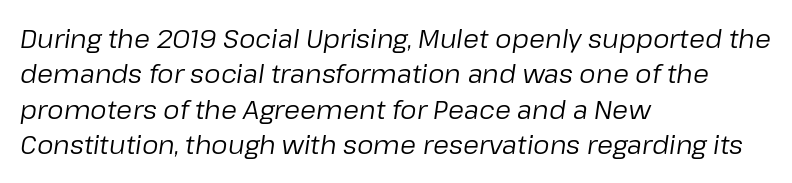
The image shows 26 px text type, italic (leaning right); set left-aligned, normal line spacing (1.36x), normal letter spacing, not underlined.
